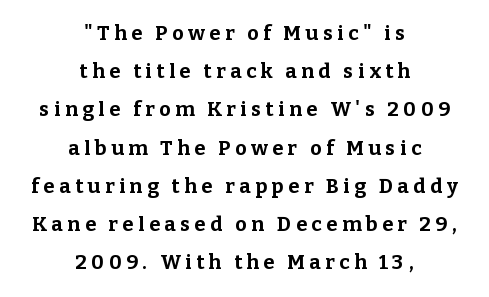
{"italic": "no", "bold": "yes", "underline": "no", "align": "center", "line_spacing": "loose", "line_spacing_ratio": 1.91, "letter_spacing": "wide", "letter_spacing_em": 0.23, "glyph_px": 20}
